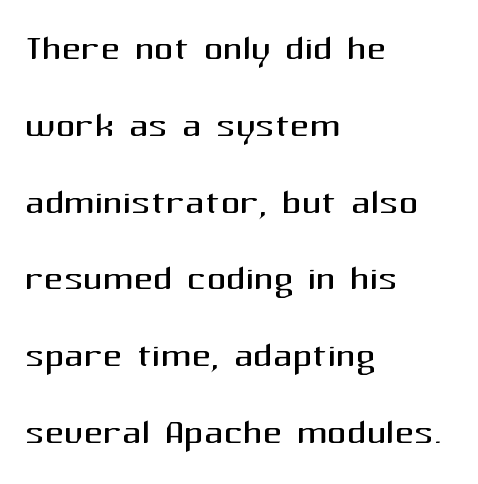
Rule under the text: the space is simply empty. Nobody touched the tracking dial on this one. This sample is left-justified, so line endings fall wherever the words run out. The vertical gap from one line to the next is medium. These glyphs show unthickened strokes, regular width or finer.
